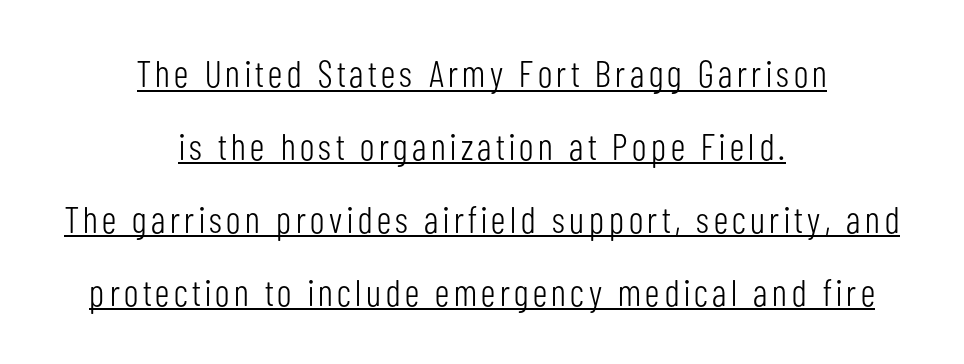
The image shows 37 px light, condensed sans-serif type, upright; set centered, loose line spacing (1.97x), underlined; low stroke contrast and a medium x-height.
